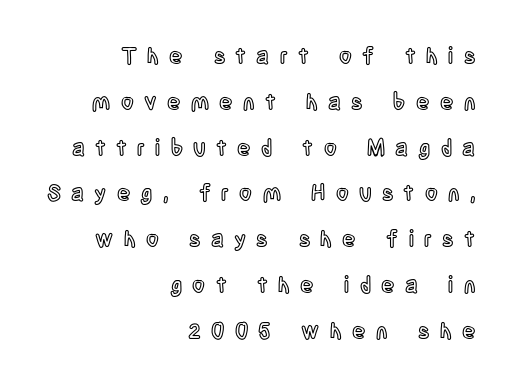
A student would call this right alignment; a typographer would say flush right, rag left. Designer's note — italics off, roman on. The passage shown stacks its lines with a broad gap. The space beneath each line is pristine and unruled. The letterforms stand isolated, each surrounded by extra space.
